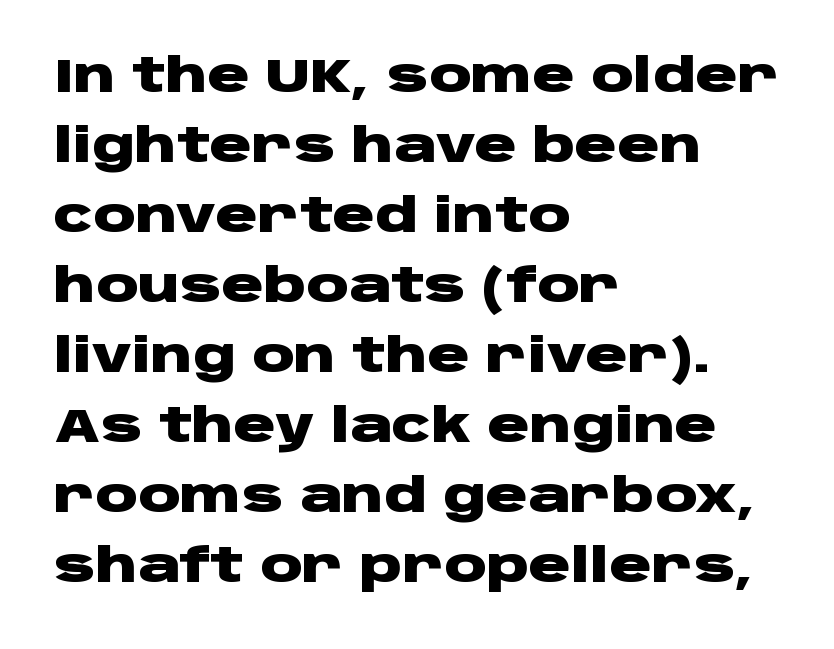
The image shows 47 px heavy, wide sans-serif type, upright; set left-aligned, normal line spacing (1.49x), normal letter spacing, not underlined; low stroke contrast and a large x-height.
